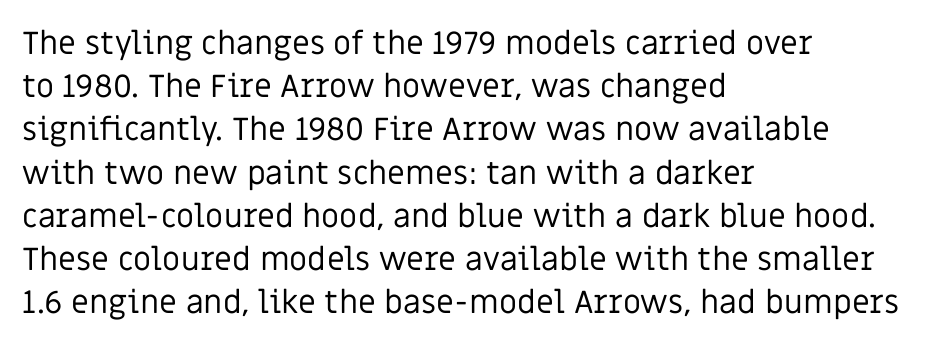
{"serif": "no", "italic": "no", "bold": "no", "weight": "regular", "width": "normal", "stroke_contrast": "low", "x_height": "large", "monospaced": "no", "underline": "no", "align": "left", "line_spacing": "normal", "line_spacing_ratio": 1.35, "letter_spacing": "normal", "letter_spacing_em": 0.0, "glyph_px": 32}
